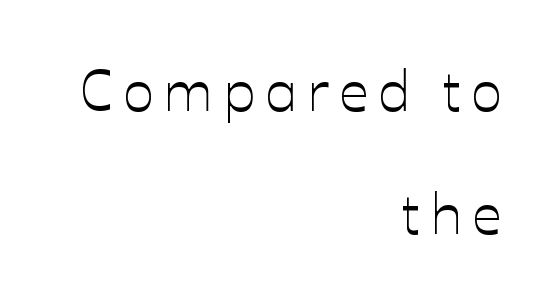
{"italic": "no", "width": "normal", "stroke_contrast": "low", "x_height": "medium", "monospaced": "no", "underline": "no", "align": "right", "line_spacing": "loose", "line_spacing_ratio": 2.15, "glyph_px": 57}
